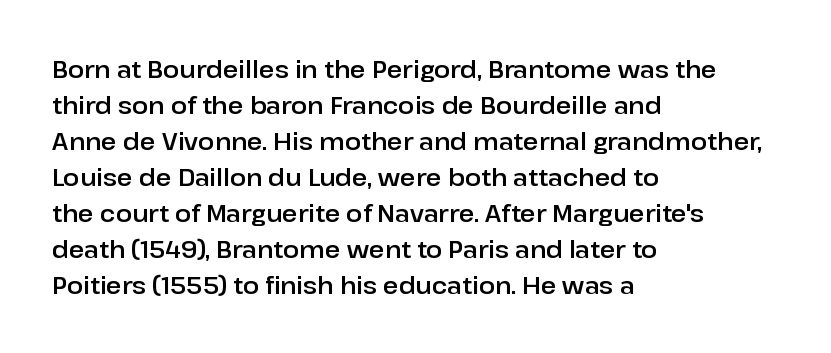
You can tell it's not italic because the verticals are truly vertical. Whoever set this chose a conventional vertical rhythm. The line texture is even and compact thanks to regular tracking. Each row of text sits above clean, open space.
